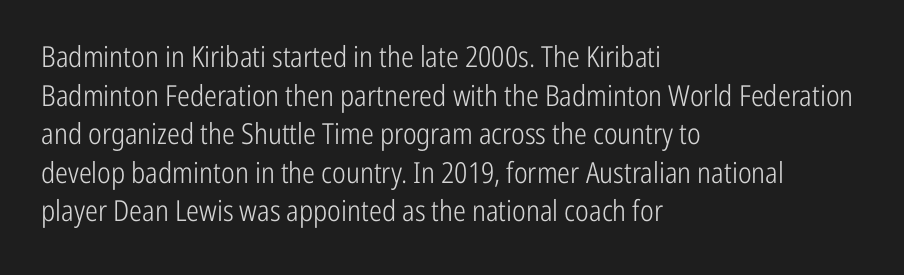
The image shows 29 px light, condensed sans-serif type, upright; set left-aligned, normal line spacing (1.33x), normal letter spacing, not underlined; low stroke contrast and a medium x-height.
